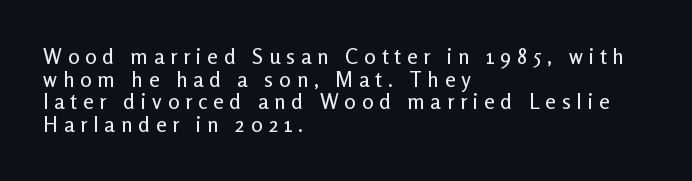
Lines of text with bare space underneath. Vertical strokes here are truly vertical. Substantial extra tracking has been applied to these lines. Line beginnings align vertically; line endings do not.
